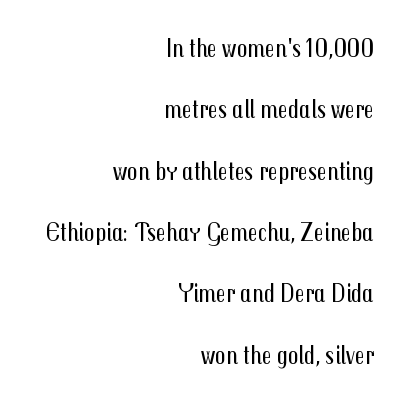
The image shows 26 px text type, upright; set right-aligned, loose line spacing (2.36x), normal letter spacing, not underlined.
